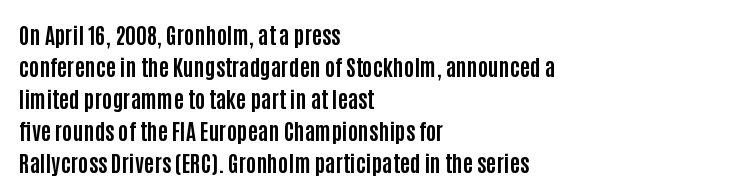
{"italic": "no", "bold": "yes", "underline": "no", "align": "left", "line_spacing": "normal", "line_spacing_ratio": 1.45, "letter_spacing": "normal", "letter_spacing_em": 0.0, "glyph_px": 22}
